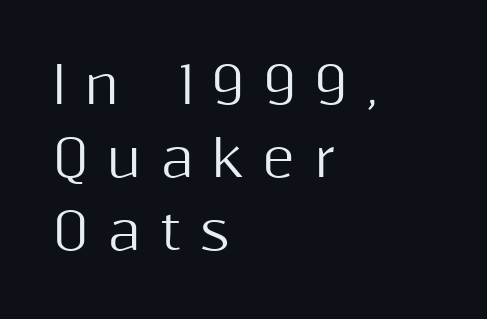
Q: Is the text italic (slanted)? A: No, it is upright.
Q: Is the typeface a serif or a sans-serif typeface? A: Sans-serif.
Q: Is the text underlined? A: No.
Q: How is the paragraph aligned? A: Left-aligned.
Q: Is the spacing between letters normal or unusually wide? A: Unusually wide.
Q: Is the spacing between lines tight, normal or loose? A: Normal.
Q: Width (condensed, normal, or wide)? A: Normal.
Q: Stroke contrast? A: Medium.
Q: x-height? A: Medium.
Q: Monospaced? A: No.
